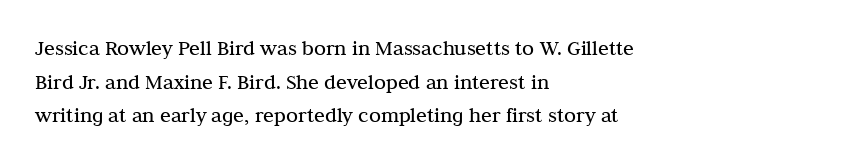
Unbolded letterforms with no extra heft. The letterforms sit shoulder to shoulder at normal distance. Line spacing here is normal. Glance below the letters and you will spot only blank space. Visually the block forms a straight wall on the left and a jagged coastline on the right.
